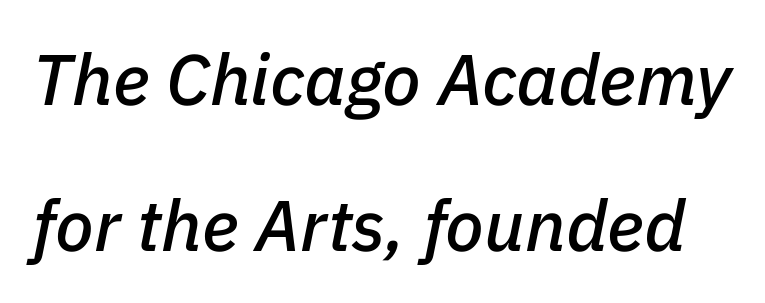
The leading is generous, giving the passage an open texture. Varying glyph widths throughout — classic text-font behaviour. The font's italic variant was chosen for this text. Standard letterfit; no display-style spreading of the glyphs.
